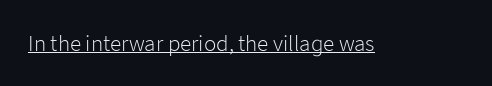
{"italic": "no", "bold": "no", "underline": "yes", "letter_spacing": "normal", "letter_spacing_em": 0.0, "glyph_px": 23}
